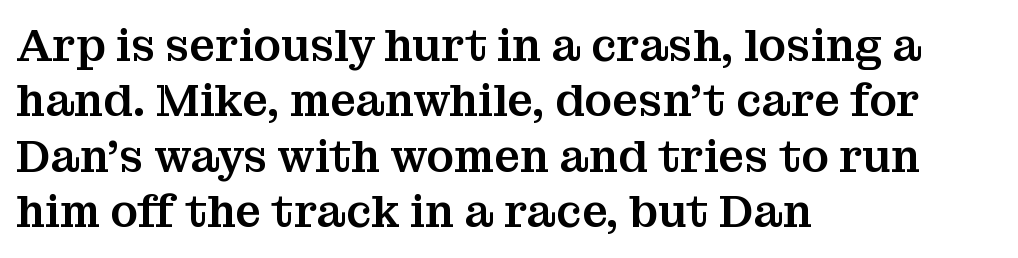
{"serif": "yes", "italic": "no", "width": "normal", "stroke_contrast": "medium", "x_height": "medium", "monospaced": "no", "underline": "no", "align": "left", "line_spacing_ratio": 1.23, "letter_spacing": "normal", "letter_spacing_em": 0.0, "glyph_px": 45}
